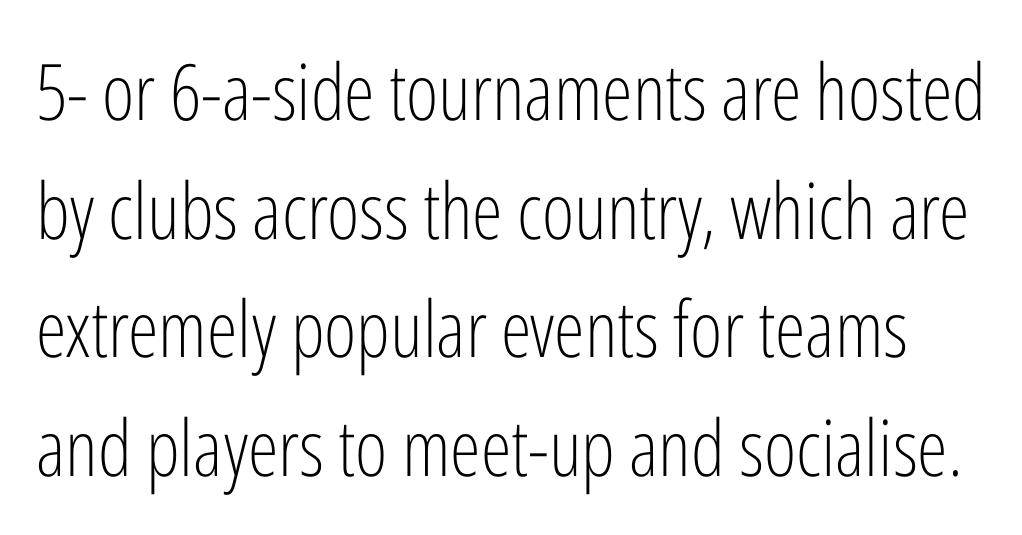
The lettering holds an erect, upright posture throughout. Regarding leading, the lines here are spaced in the standard way. These lines are composed in type without serifs. Varying glyph widths throughout — classic text-font behaviour. Each stroke keeps to a modest, everyday thickness or less. Spacing between characters is what you'd get straight out of the box.
